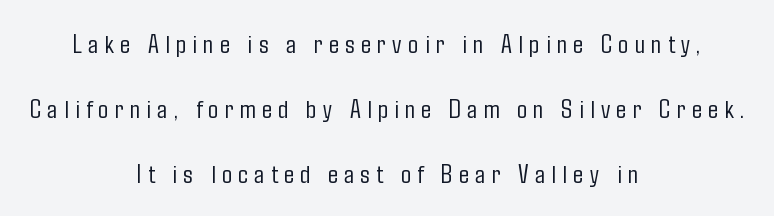
The passage shown is not bold in any degree. Each row of text sits above clean, open space. The passage shown stacks its lines with a broad gap. Layout note: lines centered.
